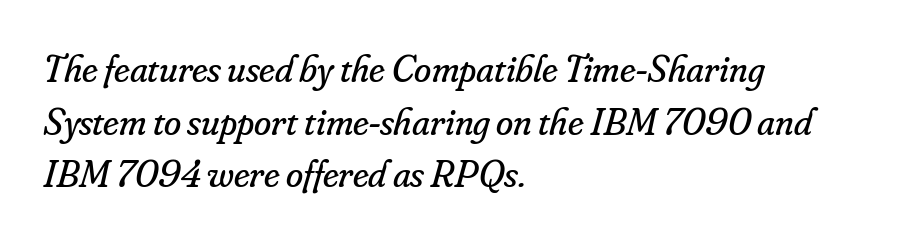
The image shows 39 px regular-weight serif type, italic (leaning right); set left-aligned, normal line spacing (1.35x), normal letter spacing, not underlined; low stroke contrast and a small x-height.
